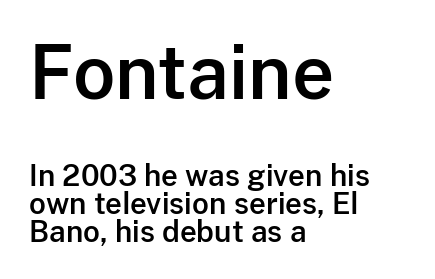
The typography opts for an upright posture over an oblique one. Caption: standard tracking, unaltered. You could not count columns in this text — the font is proportionally spaced. The baseline area is clear.
